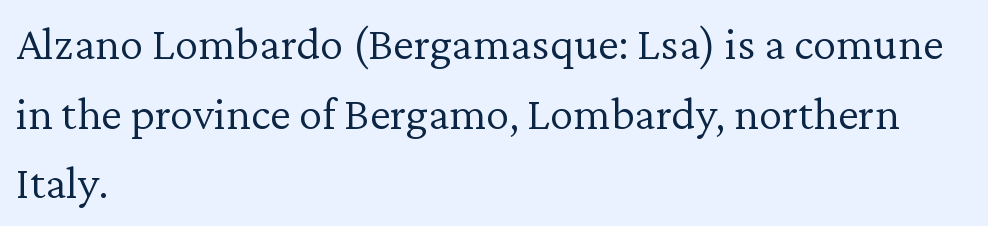
Q: Is the text bold? A: No.
Q: Is the text italic (slanted)? A: No, it is upright.
Q: Is the typeface a serif or a sans-serif typeface? A: Serif.
Q: Is the text underlined? A: No.
Q: How is the paragraph aligned? A: Left-aligned.
Q: Is the spacing between letters normal or unusually wide? A: Normal.
Q: Is the spacing between lines tight, normal or loose? A: Normal.
Q: Width (condensed, normal, or wide)? A: Normal.
Q: Stroke contrast? A: Low.
Q: x-height? A: Medium.
Q: Monospaced? A: No.
